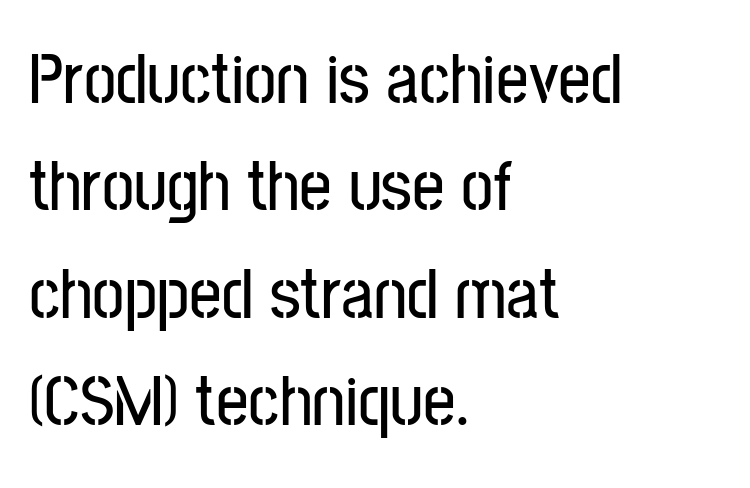
Q: Is the text italic (slanted)? A: No, it is upright.
Q: Is the typeface a serif or a sans-serif typeface? A: Sans-serif.
Q: Is the text underlined? A: No.
Q: How is the paragraph aligned? A: Left-aligned.
Q: Is the spacing between letters normal or unusually wide? A: Normal.
Q: Is the spacing between lines tight, normal or loose? A: Normal.
Q: Width (condensed, normal, or wide)? A: Condensed.
Q: Stroke contrast? A: Low.
Q: x-height? A: Medium.
Q: Monospaced? A: No.
